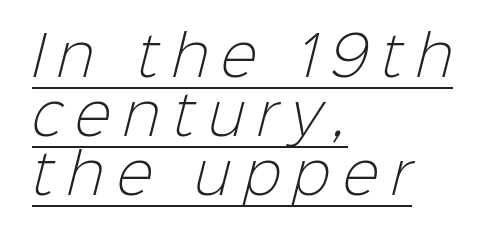
Q: Is the text bold? A: No.
Q: Is the typeface a serif or a sans-serif typeface? A: Sans-serif.
Q: Is the text underlined? A: Yes.
Q: How is the paragraph aligned? A: Left-aligned.
Q: Is the spacing between letters normal or unusually wide? A: Unusually wide.
Q: Is the spacing between lines tight, normal or loose? A: Tight.
Q: Width (condensed, normal, or wide)? A: Normal.
Q: Stroke contrast? A: Low.
Q: x-height? A: Medium.
Q: Monospaced? A: No.
